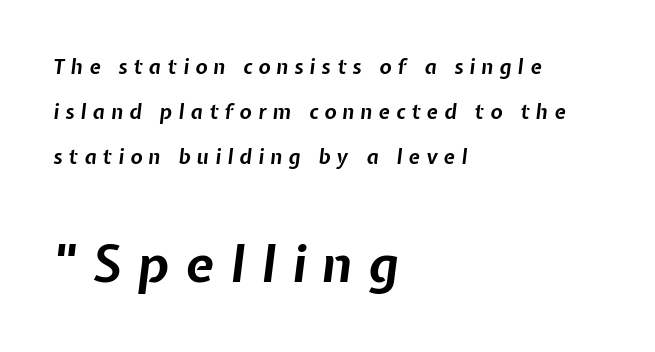
Is there much room between lines? Yes — plenty of vertical air separates them. As a designer I'd log this as weight 700, bold. Two sizes are in play, and the larger belongs to the second block. The text carries the slant typical of an italic or oblique font.
